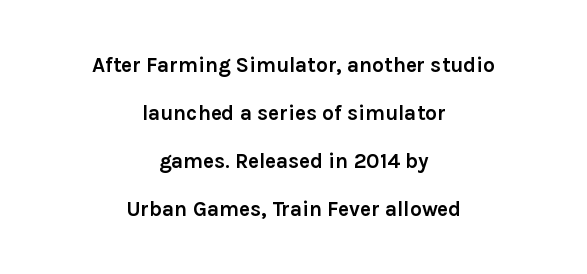
{"italic": "no", "bold": "yes", "underline": "no", "align": "center", "line_spacing": "loose", "line_spacing_ratio": 2.28, "letter_spacing": "normal", "letter_spacing_em": 0.0, "glyph_px": 21}
